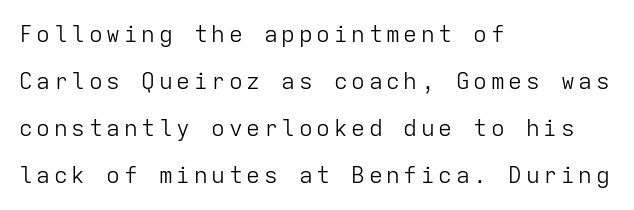
Q: Is the text bold? A: No.
Q: Is the text italic (slanted)? A: No, it is upright.
Q: Is the text underlined? A: No.
Q: How is the paragraph aligned? A: Left-aligned.
Q: Is the spacing between lines tight, normal or loose? A: Loose.
